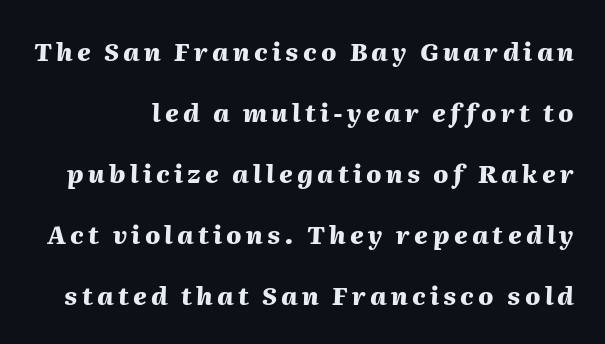
Q: Is the text bold? A: Yes.
Q: Is the text italic (slanted)? A: Yes, it leans right by about 2 degrees.
Q: Is the text underlined? A: No.
Q: Is the spacing between lines tight, normal or loose? A: Loose.
